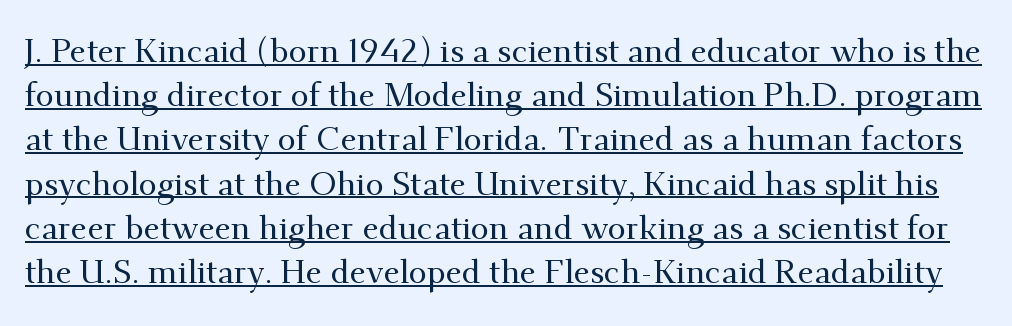
{"serif": "yes", "italic": "no", "width": "normal", "stroke_contrast": "medium", "x_height": "small", "monospaced": "no", "underline": "yes", "line_spacing": "normal", "line_spacing_ratio": 1.34, "letter_spacing": "normal", "letter_spacing_em": 0.0, "glyph_px": 33}
